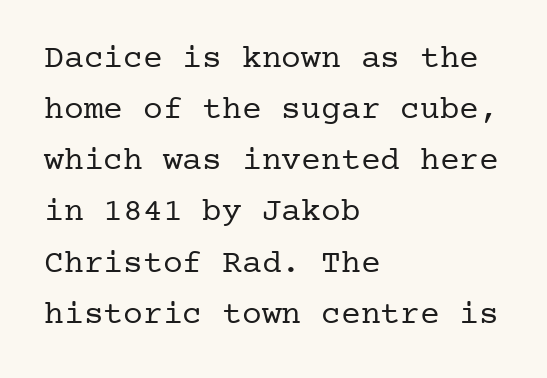
{"serif": "yes", "italic": "no", "bold": "no", "weight": "regular", "width": "normal", "stroke_contrast": "low", "x_height": "medium", "underline": "no", "align": "left", "line_spacing": "normal", "line_spacing_ratio": 1.55, "letter_spacing": "normal", "letter_spacing_em": 0.0, "glyph_px": 33}
